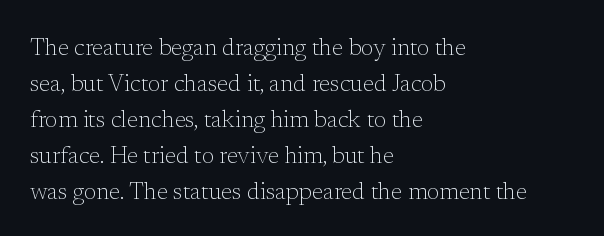
The image shows 23 px text type, upright; set left-aligned, normal line spacing (1.57x), normal letter spacing, not underlined.
